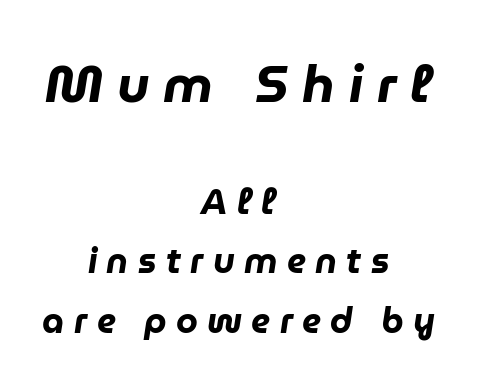
Q: Is the text bold? A: Yes.
Q: Is the text italic (slanted)? A: Yes, it leans right by about 9 degrees.
Q: Is the text underlined? A: No.
Q: How is the paragraph aligned? A: Centered.
Q: Is the spacing between letters normal or unusually wide? A: Unusually wide.
Q: Which block of text is set in a larger size, the first (top) or the second (bottom)? A: The first (top) one.
Q: Width (condensed, normal, or wide)? A: Normal.
Q: Stroke contrast? A: Low.
Q: x-height? A: Medium.
Q: Monospaced? A: No.
